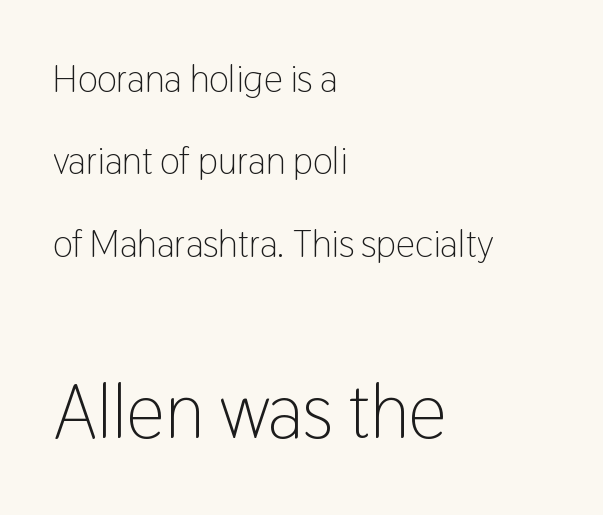
Weight class: somewhere from thin through regular. Size contrast runs from small at the top to large at the bottom. Posture: straight, roman, zero tilt. Underline: absent. These lines stack with their left ends in a neat column. Spacing between characters is what you'd get straight out of the box.
